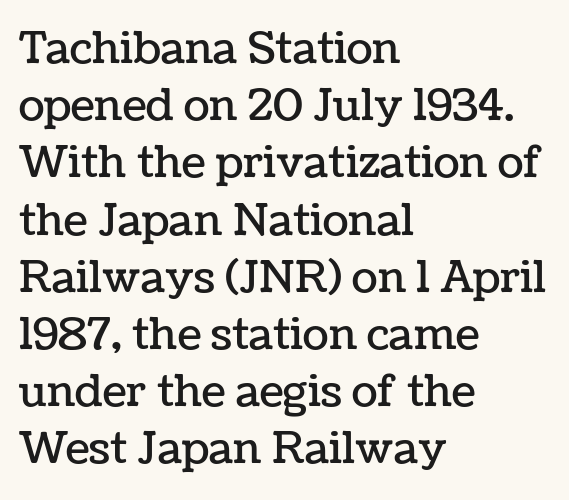
The image shows 43 px text type, upright; set left-aligned, normal line spacing (1.33x), normal letter spacing, not underlined; low stroke contrast and a medium x-height.
